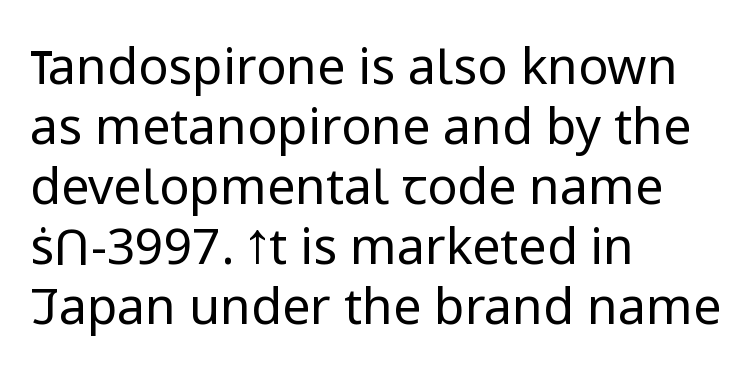
No italicization has been applied; the sample stays upright. No chunkiness to these letters — they're not bold. The letterforms sit shoulder to shoulder at normal distance. This is sans-serif lettering, the kind often seen on screens and signage.
